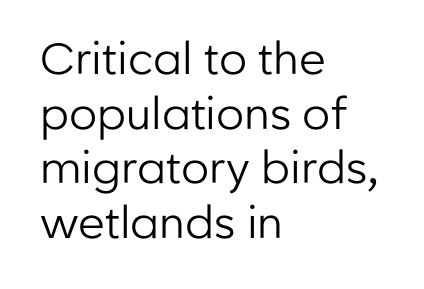
The letters stand upright; this is a roman face. Regarding serifs, this sample does without them. Descenders hang freely into open space. Leftover space on each line is placed entirely after the last word.
